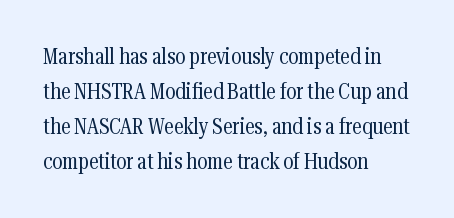
{"italic": "no", "bold": "no", "underline": "no", "align": "left", "line_spacing": "normal", "line_spacing_ratio": 1.59, "letter_spacing": "normal", "letter_spacing_em": 0.0, "glyph_px": 22}
